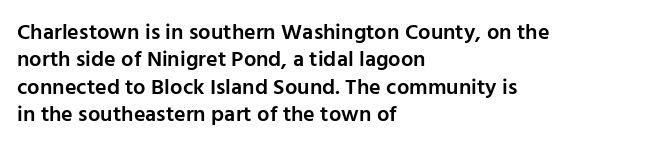
The image shows 22 px text type, upright; set left-aligned, normal line spacing (1.25x), normal letter spacing, not underlined.
